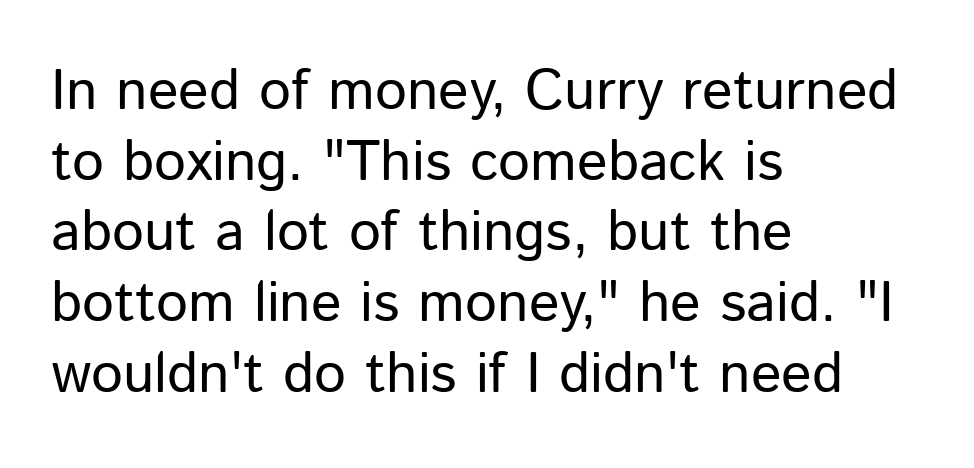
The image shows 57 px regular-weight sans-serif type, upright; set left-aligned, line spacing 1.24x, normal letter spacing, not underlined; low stroke contrast and a medium x-height.
